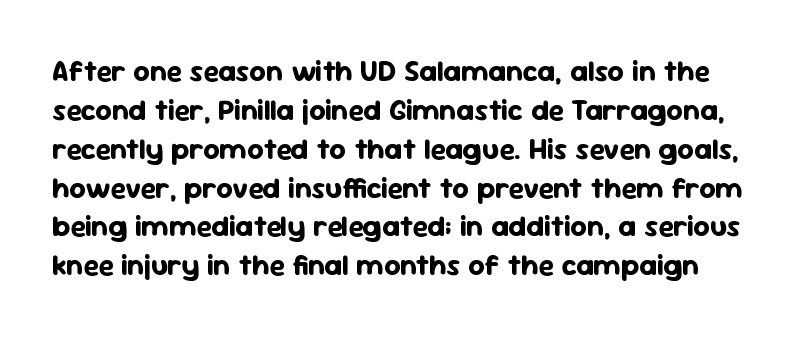
{"serif": "no", "italic": "no", "bold": "yes", "weight": "bold", "width": "normal", "stroke_contrast": "low", "x_height": "medium", "monospaced": "no", "underline": "no", "line_spacing": "normal", "line_spacing_ratio": 1.34, "letter_spacing": "normal", "letter_spacing_em": 0.0, "glyph_px": 29}
